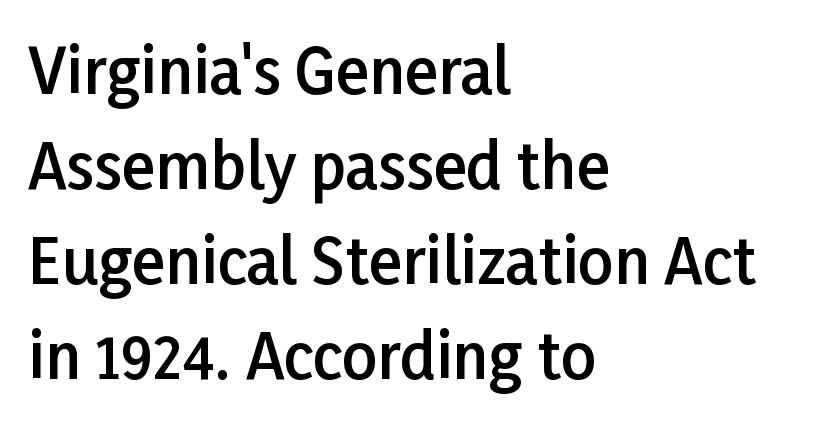
The image shows 62 px semibold sans-serif type, upright; set left-aligned, normal line spacing (1.53x), normal letter spacing, not underlined; low stroke contrast and a medium x-height.
